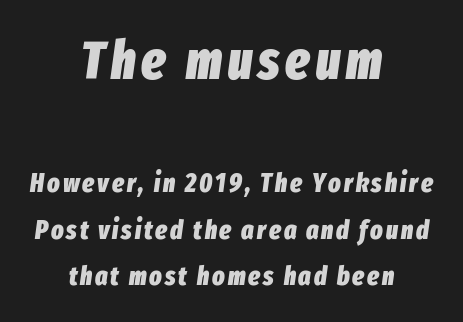
{"italic": "yes", "lean": "right", "slant_degrees": 8, "bold": "yes", "weight": "heavy", "width": "condensed", "stroke_contrast": "low", "x_height": "medium", "monospaced": "no", "underline": "no", "align": "center", "line_spacing_ratio": 1.8, "larger_block": "first", "size_ratio": 2.04, "glyph_px": 53}
